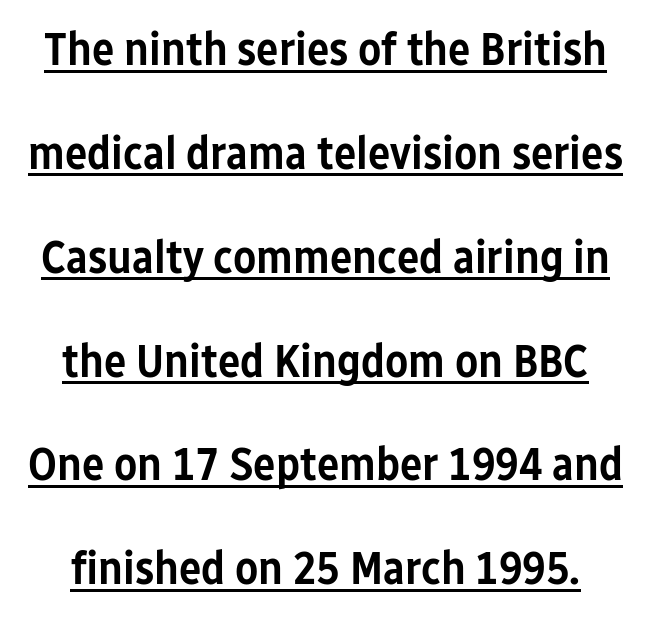
Q: Is the text bold? A: Semi-bold.
Q: Is the text italic (slanted)? A: No, it is upright.
Q: Is the typeface a serif or a sans-serif typeface? A: Sans-serif.
Q: Is the text underlined? A: Yes.
Q: Is the spacing between letters normal or unusually wide? A: Normal.
Q: Is the spacing between lines tight, normal or loose? A: Loose.
Q: Width (condensed, normal, or wide)? A: Condensed.
Q: Stroke contrast? A: Low.
Q: x-height? A: Medium.
Q: Monospaced? A: No.
